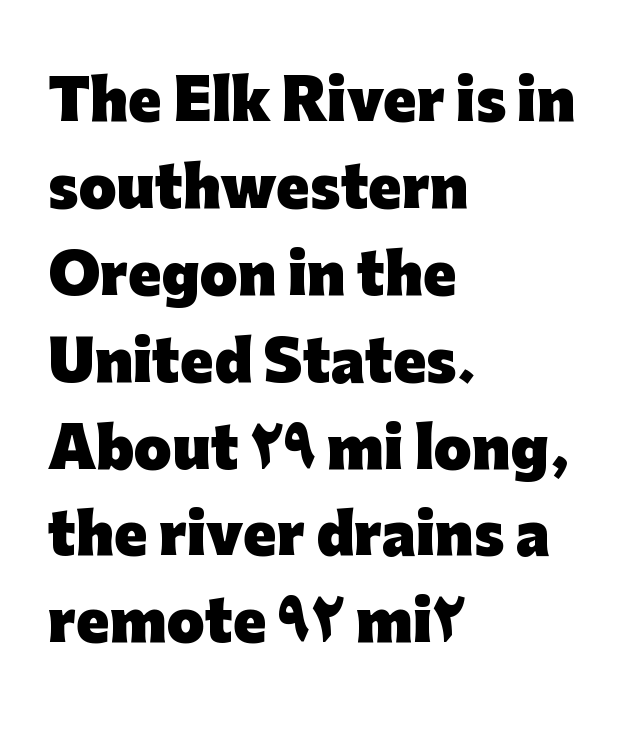
Q: Is the text bold? A: Yes.
Q: Is the text italic (slanted)? A: No, it is upright.
Q: Is the typeface a serif or a sans-serif typeface? A: Sans-serif.
Q: Is the text underlined? A: No.
Q: How is the paragraph aligned? A: Left-aligned.
Q: Is the spacing between letters normal or unusually wide? A: Normal.
Q: Is the spacing between lines tight, normal or loose? A: Normal.
Q: Width (condensed, normal, or wide)? A: Normal.
Q: Stroke contrast? A: Low.
Q: x-height? A: Medium.
Q: Monospaced? A: No.
